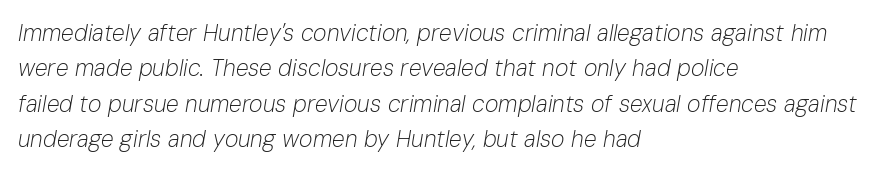
The whole block is typeset with a tilt. The space beneath each line is pristine and unruled. What stands out about the letter spacing? Nothing — it is the standard amount. This rendering uses left alignment, leaving the right contour irregular. Heaviness? Minimal to ordinary, like unemphasized prose. Normally led — the rows are evenly, conventionally spaced.
